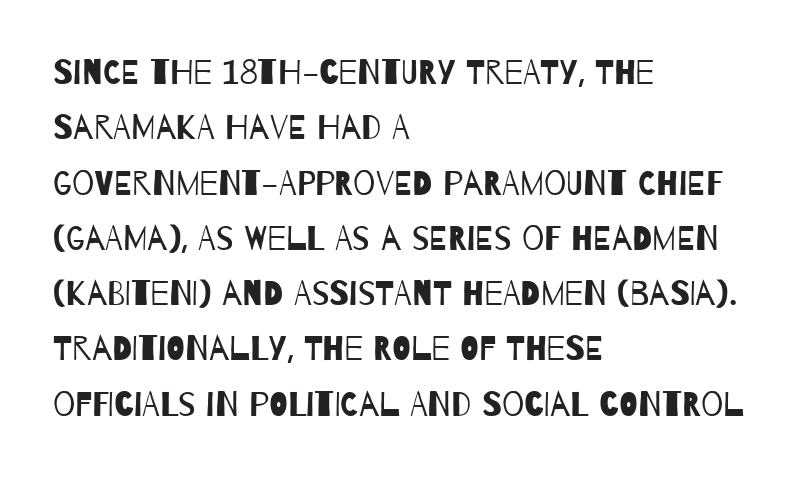
{"serif": "no", "bold": "no", "weight": "regular", "width": "condensed", "stroke_contrast": "low", "x_height": "large", "monospaced": "no", "underline": "no", "align": "left", "line_spacing": "normal", "line_spacing_ratio": 1.58, "letter_spacing": "normal", "letter_spacing_em": 0.0, "glyph_px": 35}
